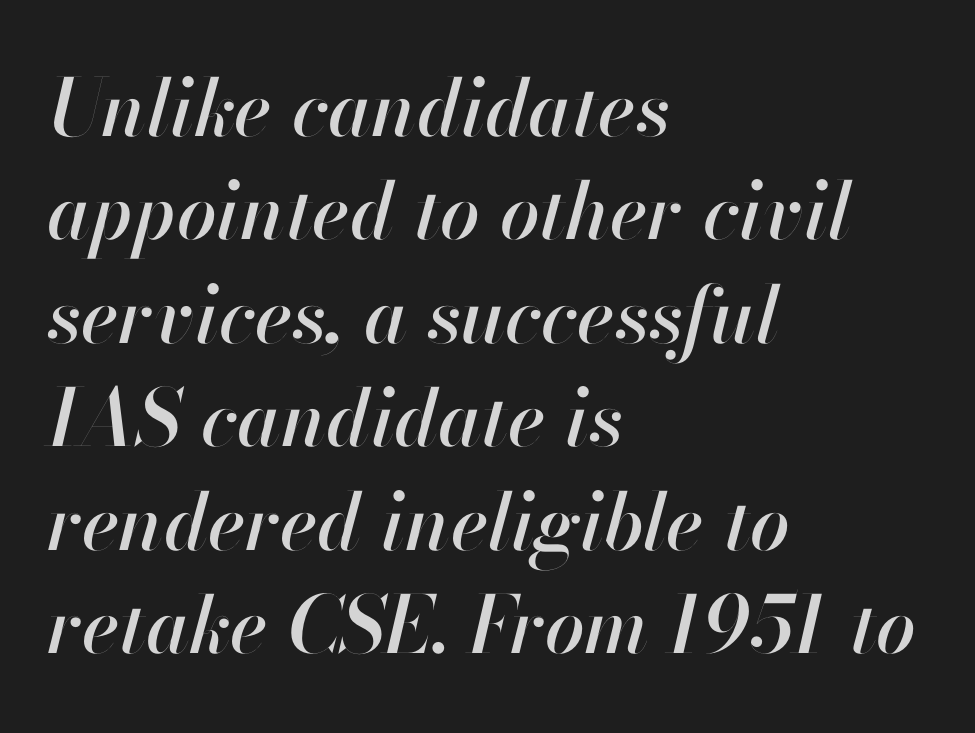
Notice how descenders clear the ascenders below comfortably — that's standard leading. These lines were composed using italics. Layout note: lines flush left. Descenders are the only things crossing below the line. Proportional: the letters do not fall into vertical columns. Observe the ordinary spacing: letters are neighbours, not strangers.
